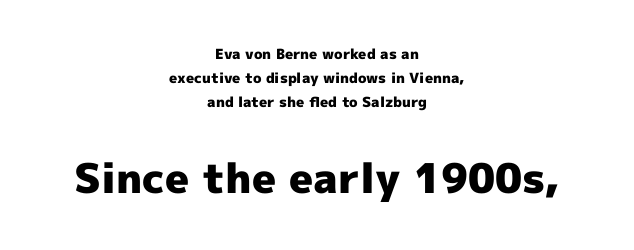
Q: Is the text bold? A: Yes.
Q: Is the text italic (slanted)? A: No, it is upright.
Q: Is the typeface a serif or a sans-serif typeface? A: Sans-serif.
Q: Is the text underlined? A: No.
Q: How is the paragraph aligned? A: Centered.
Q: Is the spacing between letters normal or unusually wide? A: Normal.
Q: Which block of text is set in a larger size, the first (top) or the second (bottom)? A: The second (bottom) one.
Q: Width (condensed, normal, or wide)? A: Normal.
Q: x-height? A: Medium.
Q: Monospaced? A: No.
